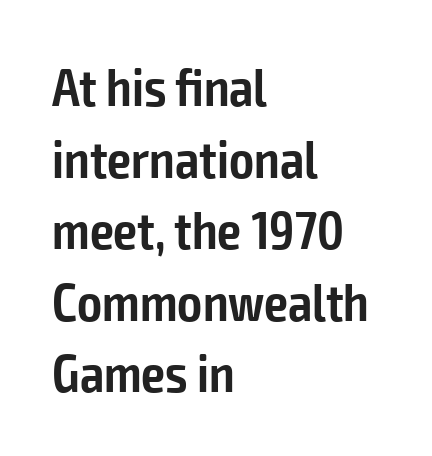
{"serif": "no", "italic": "no", "bold": "semi", "weight": "semibold", "width": "condensed", "stroke_contrast": "low", "x_height": "medium", "monospaced": "no", "underline": "no", "align": "left", "line_spacing": "normal", "line_spacing_ratio": 1.35, "letter_spacing": "normal", "letter_spacing_em": 0.0, "glyph_px": 53}
